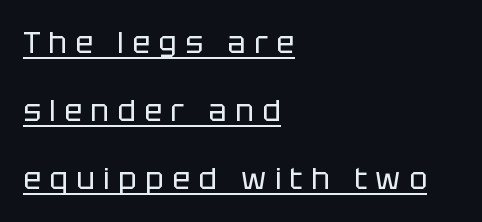
Q: Is the text bold? A: No.
Q: Is the text italic (slanted)? A: No, it is upright.
Q: Is the typeface a serif or a sans-serif typeface? A: Sans-serif.
Q: Is the text underlined? A: Yes.
Q: How is the paragraph aligned? A: Left-aligned.
Q: Is the spacing between letters normal or unusually wide? A: Unusually wide.
Q: Is the spacing between lines tight, normal or loose? A: Loose.
Q: Width (condensed, normal, or wide)? A: Normal.
Q: Stroke contrast? A: Low.
Q: x-height? A: Large.
Q: Monospaced? A: No.
